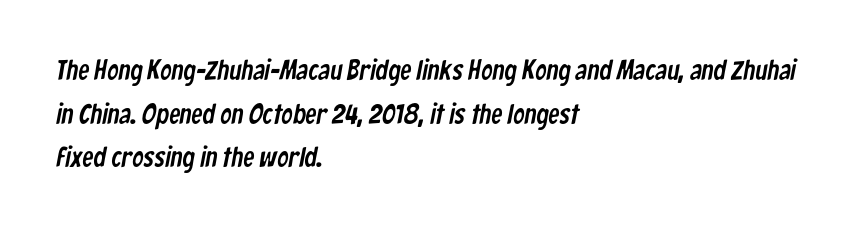
The type is set solid horizontally, with unmodified tracking. You could not count columns in this text — the font is proportionally spaced. Underlining? Definitely not there. Normally led — the rows are evenly, conventionally spaced. A classic flush-left, rag-right setting is used for this passage.
